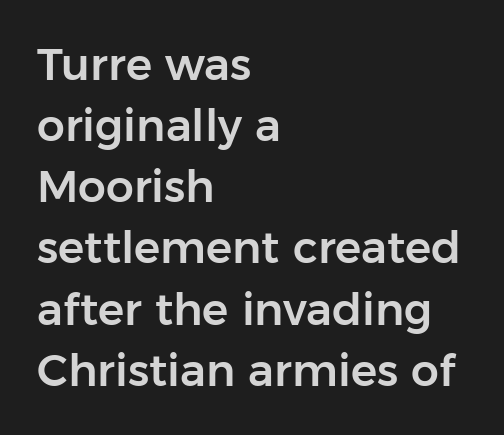
{"serif": "no", "italic": "no", "width": "normal", "stroke_contrast": "low", "x_height": "medium", "monospaced": "no", "underline": "no", "align": "left", "line_spacing": "normal", "line_spacing_ratio": 1.39, "letter_spacing": "normal", "letter_spacing_em": 0.0, "glyph_px": 44}
